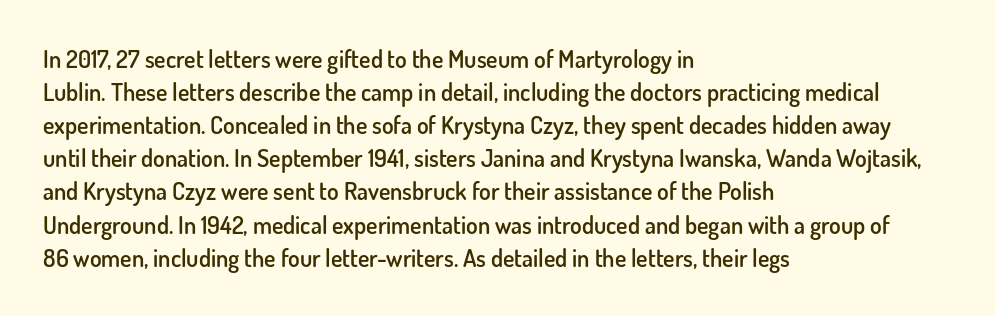
{"italic": "no", "bold": "semi", "underline": "no", "align": "left", "line_spacing": "normal", "line_spacing_ratio": 1.38, "letter_spacing": "normal", "letter_spacing_em": 0.0, "glyph_px": 24}
